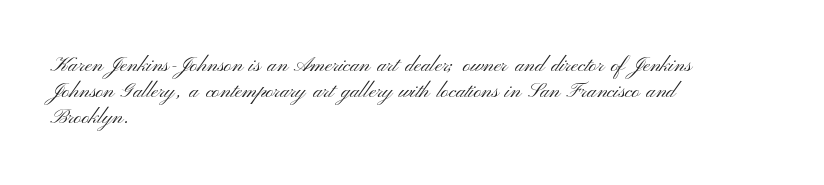
{"bold": "no", "underline": "no", "align": "left", "line_spacing_ratio": 1.24, "letter_spacing": "normal", "letter_spacing_em": 0.0, "glyph_px": 21}
